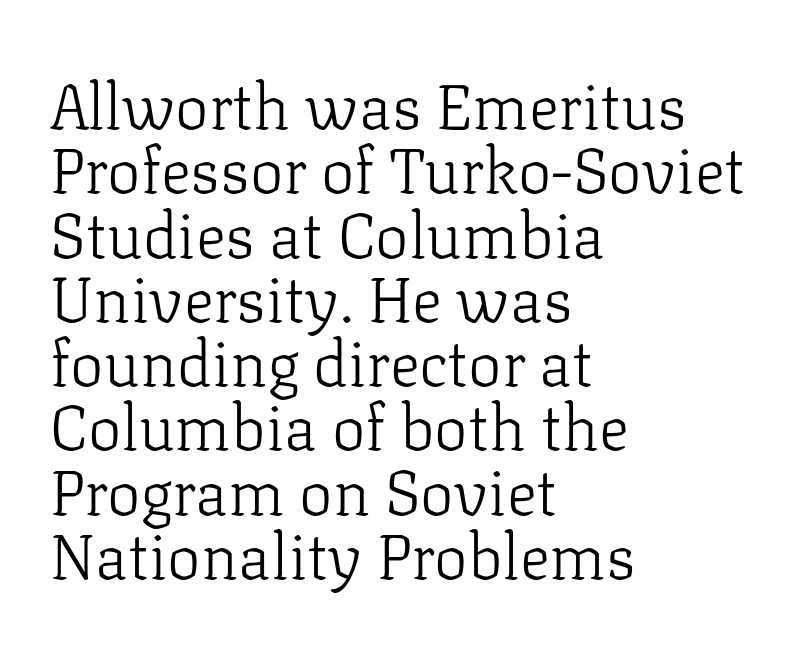
{"serif": "yes", "italic": "no", "bold": "no", "weight": "light", "width": "normal", "stroke_contrast": "low", "x_height": "medium", "monospaced": "no", "underline": "no", "align": "left", "line_spacing": "tight", "line_spacing_ratio": 1.02, "letter_spacing": "normal", "letter_spacing_em": 0.0, "glyph_px": 63}
